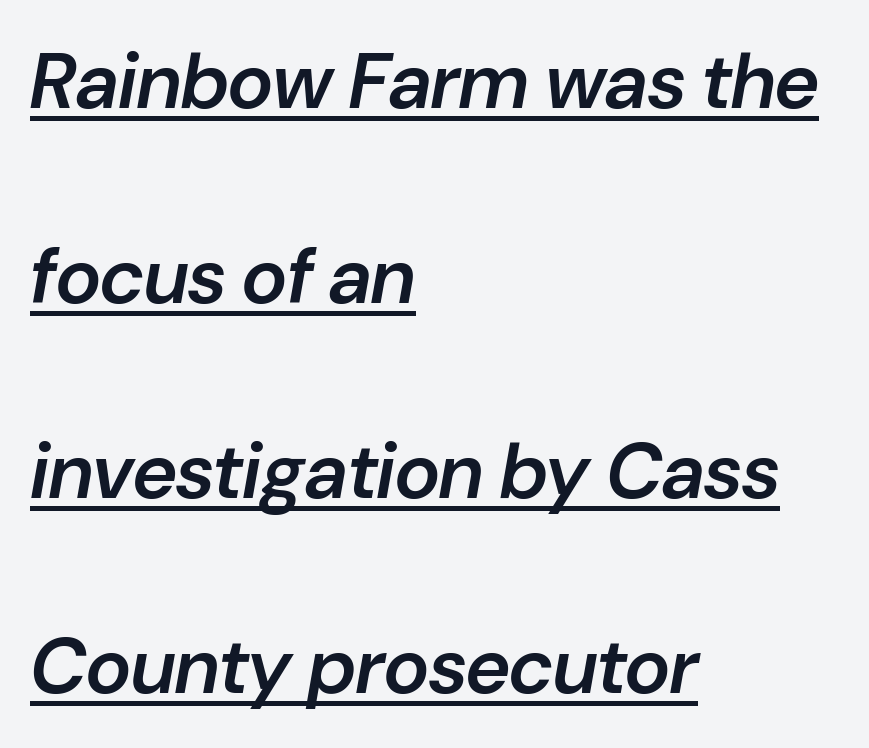
The image shows 78 px semibold type, italic (leaning right); set left-aligned, loose line spacing (2.5x), normal letter spacing, underlined; low stroke contrast and a medium x-height.
